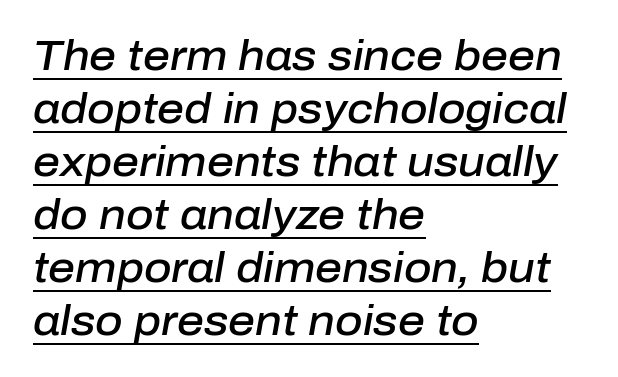
The image shows 42 px semibold type, italic (leaning right); set left-aligned, normal line spacing (1.26x), normal letter spacing, underlined; low stroke contrast and a medium x-height.
